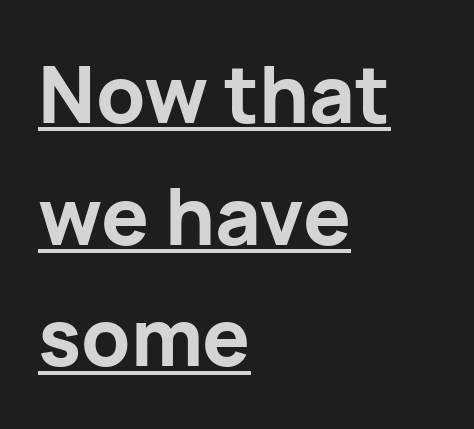
{"serif": "no", "italic": "no", "bold": "yes", "weight": "bold", "width": "normal", "stroke_contrast": "low", "x_height": "medium", "monospaced": "no", "underline": "yes", "align": "left", "line_spacing": "normal", "line_spacing_ratio": 1.54, "letter_spacing": "normal", "letter_spacing_em": 0.0, "glyph_px": 79}
